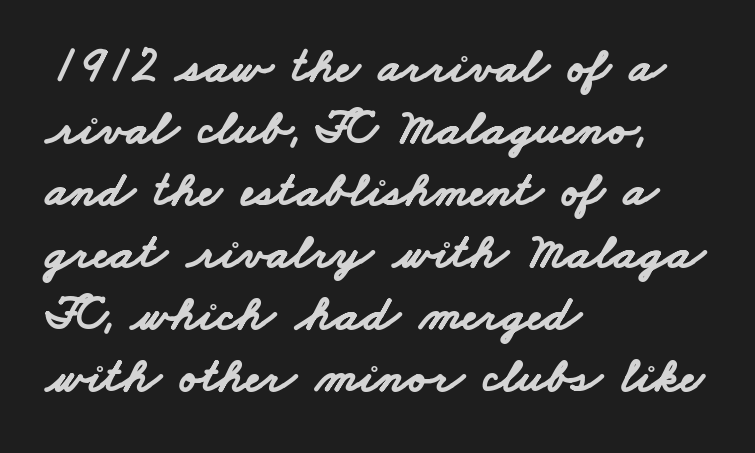
Standard letterfit; no display-style spreading of the glyphs. Quick note: underline off. Notice how the passage keeps a crisp vertical edge on the left only. You could not count columns in this text — the font is proportionally spaced. Weight check: bold — yes, fully.
